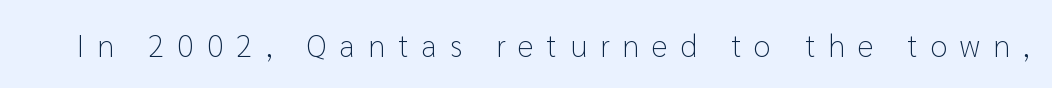
The image shows 31 px light sans-serif type, upright; set unusually wide letter spacing (+0.42 em), not underlined; low stroke contrast and a medium x-height.
